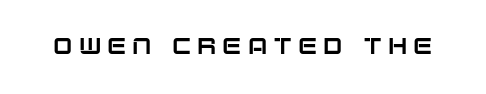
{"italic": "no", "underline": "no", "letter_spacing": "wide", "letter_spacing_em": 0.26, "glyph_px": 23}
